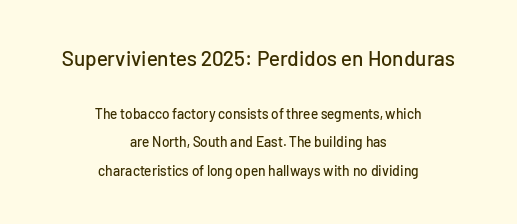
A great deal of white space separates one row of letters from the next. The lettering stays uniformly vertical, giving the passage a roman look. Short and long lines alike share a common midpoint. Words appear dense and cohesive because spacing is normal. Glance below the letters and you will spot only blank space. Bigger letters appear in the top chunk; the bottom chunk is reduced.
